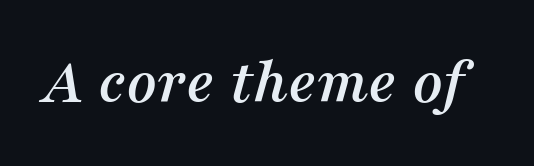
The image shows 66 px serif type, italic (leaning right); set normal letter spacing, not underlined; medium stroke contrast and a medium x-height.
